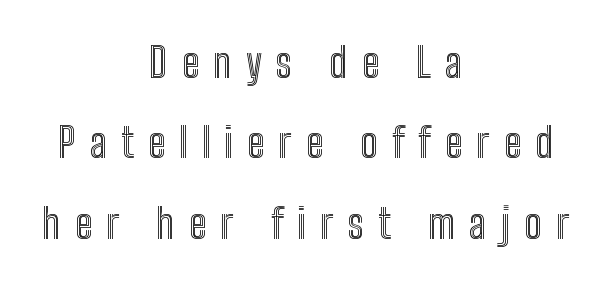
The paragraph shown floats in the horizontal middle. If you measured baseline to baseline, you'd find a long distance. Is there any slant? The stems are plumb. Just letters on the line, the space beneath them empty. Caption: expanded tracking, letters set apart. The letters advance in unequal steps, a hallmark of proportional type.
